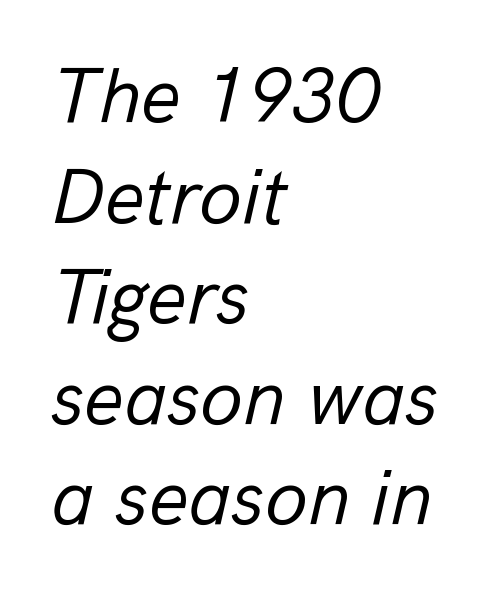
Q: Is the text bold? A: No.
Q: Is the text italic (slanted)? A: Yes, it leans right by about 13 degrees.
Q: Is the text underlined? A: No.
Q: How is the paragraph aligned? A: Left-aligned.
Q: Is the spacing between letters normal or unusually wide? A: Normal.
Q: Is the spacing between lines tight, normal or loose? A: Normal.
Q: Width (condensed, normal, or wide)? A: Normal.
Q: Stroke contrast? A: Low.
Q: x-height? A: Medium.
Q: Monospaced? A: No.
